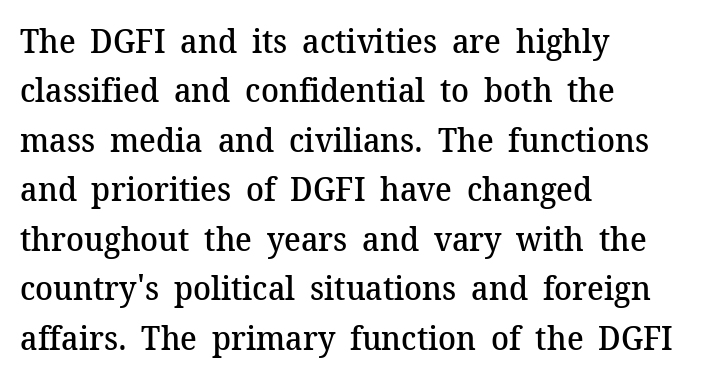
{"serif": "yes", "italic": "no", "bold": "semi", "weight": "semibold", "width": "normal", "stroke_contrast": "medium", "x_height": "medium", "monospaced": "no", "underline": "no", "align": "left", "line_spacing": "normal", "line_spacing_ratio": 1.5, "letter_spacing": "normal", "letter_spacing_em": 0.0, "glyph_px": 33}
